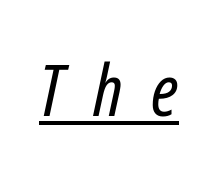
The image shows 72 px regular-weight, condensed type, italic (leaning right); set unusually wide letter spacing (+0.4 em), underlined; low stroke contrast and a medium x-height.
